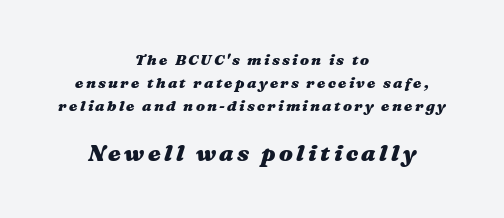
Caption: bold face, heavy strokes. Centered paragraph, ragged on both sides. If you squint, the bottom block still reads clearly — it's the larger of the two. Plain, unruled lines of type. Does the leading feel generous? No, just average. The letters are slanted; this is an italic face.
